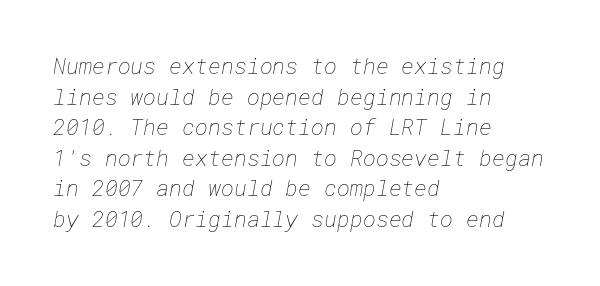
Q: Is the text bold? A: No.
Q: Is the text underlined? A: No.
Q: How is the paragraph aligned? A: Left-aligned.
Q: Is the spacing between letters normal or unusually wide? A: Normal.
Q: Is the spacing between lines tight, normal or loose? A: Normal.
